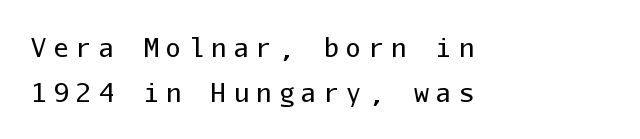
Q: Is the text bold? A: No.
Q: Is the text italic (slanted)? A: No, it is upright.
Q: Is the text underlined? A: No.
Q: How is the paragraph aligned? A: Left-aligned.
Q: Is the spacing between letters normal or unusually wide? A: Unusually wide.
